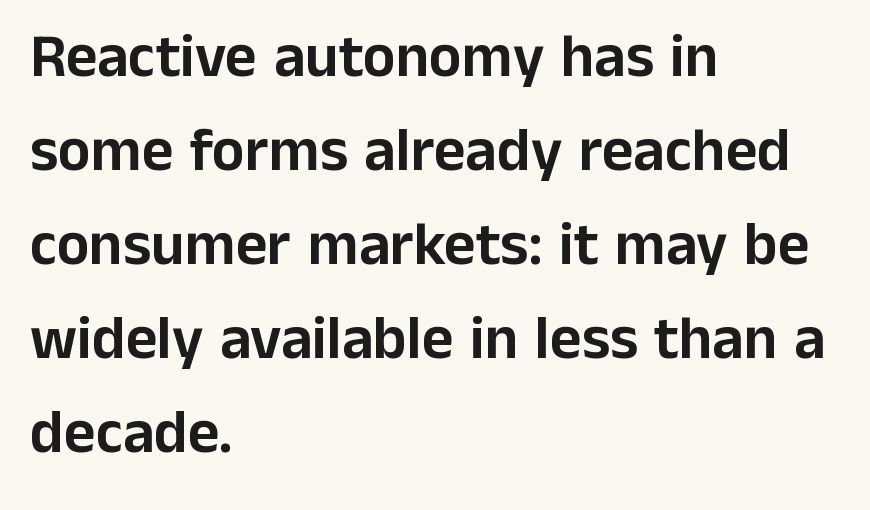
The image shows 61 px sans-serif type, upright; set left-aligned, normal line spacing (1.54x), normal letter spacing, not underlined; low stroke contrast and a medium x-height.
